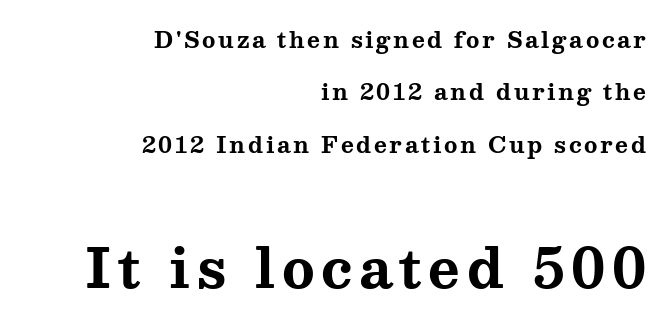
Chunky letters — that's bold for sure. Scale increases going downward across the two blocks. Compared with a flush-left layout, this one pins lines to the opposite, right side. Spacing verdict: proportional, widths tailored to each character. The passage shown stacks its lines with a broad gap.
